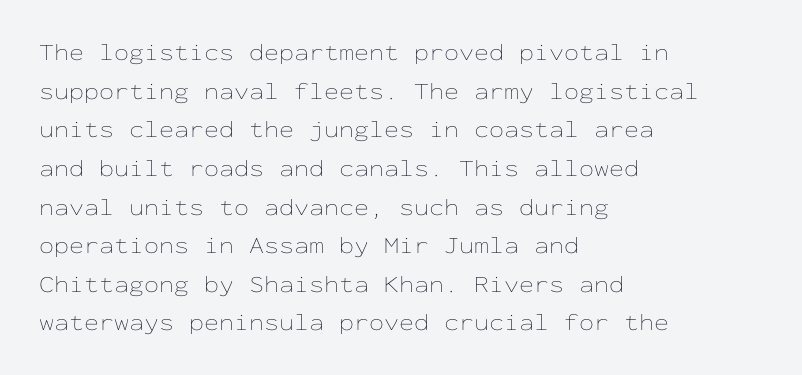
{"italic": "no", "bold": "no", "underline": "no", "align": "left", "line_spacing": "normal", "line_spacing_ratio": 1.61, "letter_spacing": "normal", "letter_spacing_em": 0.0, "glyph_px": 24}
